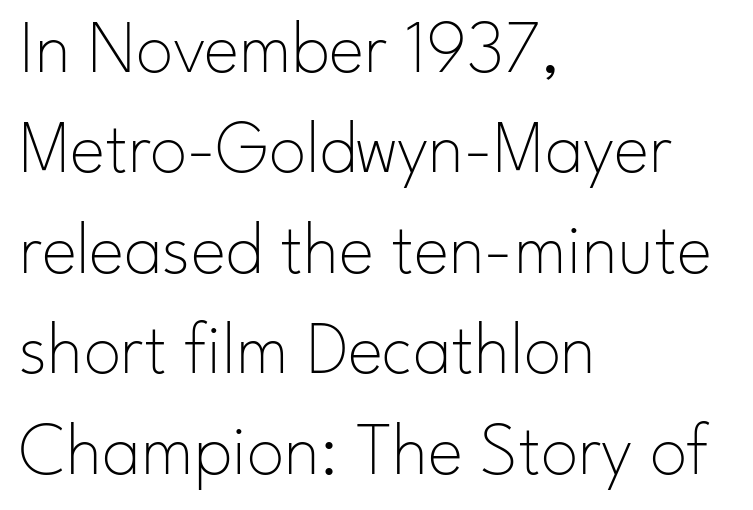
{"serif": "no", "italic": "no", "bold": "no", "weight": "thin", "width": "normal", "stroke_contrast": "low", "x_height": "small", "monospaced": "no", "underline": "no", "align": "left", "line_spacing": "normal", "line_spacing_ratio": 1.34, "letter_spacing": "normal", "letter_spacing_em": 0.0, "glyph_px": 75}
